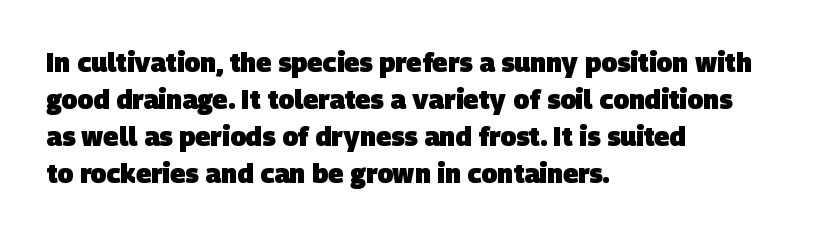
Q: Is the text bold? A: Yes.
Q: Is the text underlined? A: No.
Q: How is the paragraph aligned? A: Left-aligned.
Q: Is the spacing between letters normal or unusually wide? A: Normal.
Q: Is the spacing between lines tight, normal or loose? A: Normal.
